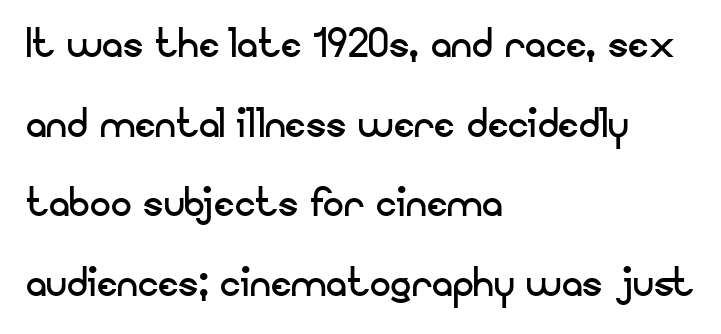
Where is the straight margin? On the left. A light-to-regular cut is what we see here. Baseline-to-baseline distance is the conventional proportion of letter height. Regarding serifs, this sample does without them. Students, note that the glyphs here touch the page at normal intervals. Unmarked baselines from the first word to the last.
